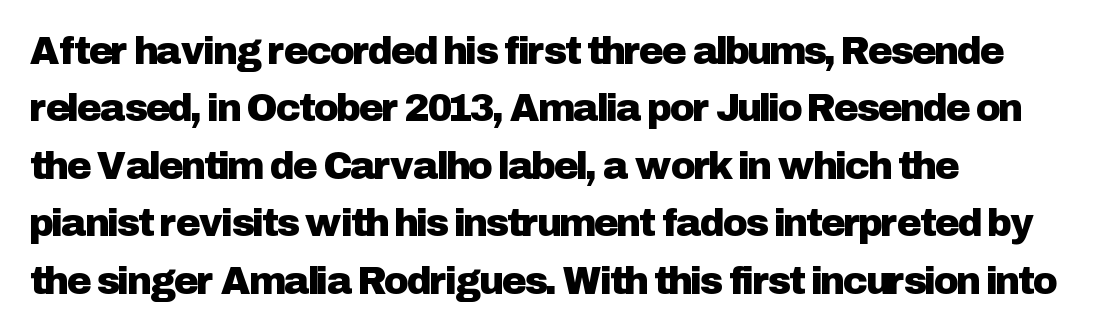
The designer went with a sans here, leaving each stem footless. If you drew a line through each stem, it would be perfectly vertical. Does extra space separate the letters? No, they use regular spacing. Leftover space on each line is placed entirely after the last word. The block of text has a typical density, with ordinary space between rows.
